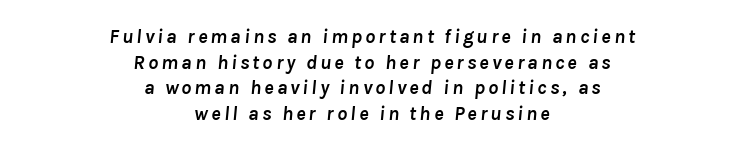
Q: Is the text bold? A: Yes.
Q: Is the text italic (slanted)? A: Yes, it leans right by about 8 degrees.
Q: Is the text underlined? A: No.
Q: How is the paragraph aligned? A: Centered.
Q: Is the spacing between lines tight, normal or loose? A: Normal.
